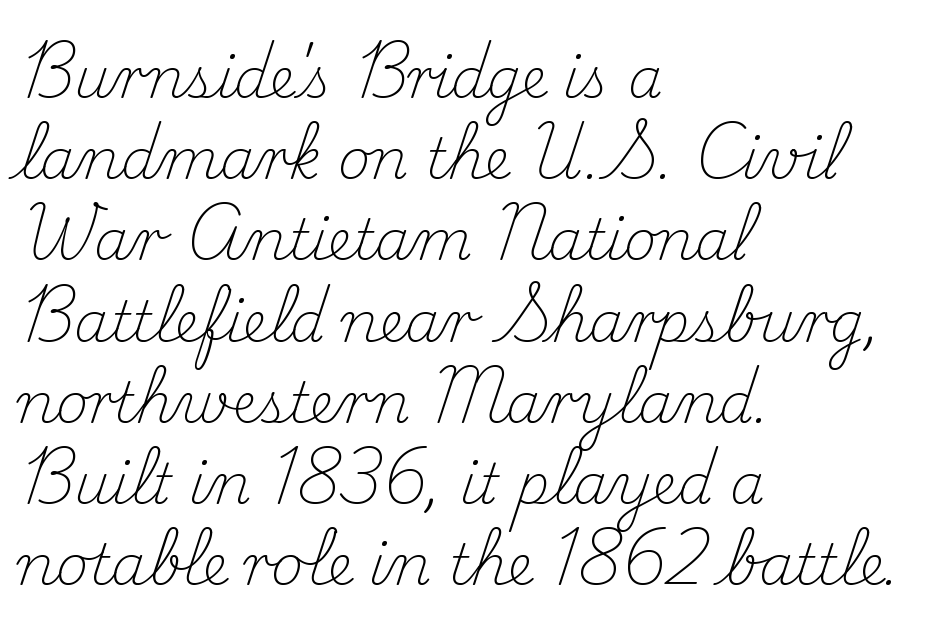
The image shows 56 px light serif type; set left-aligned, normal line spacing (1.45x), normal letter spacing, not underlined; medium stroke contrast and a small x-height.
